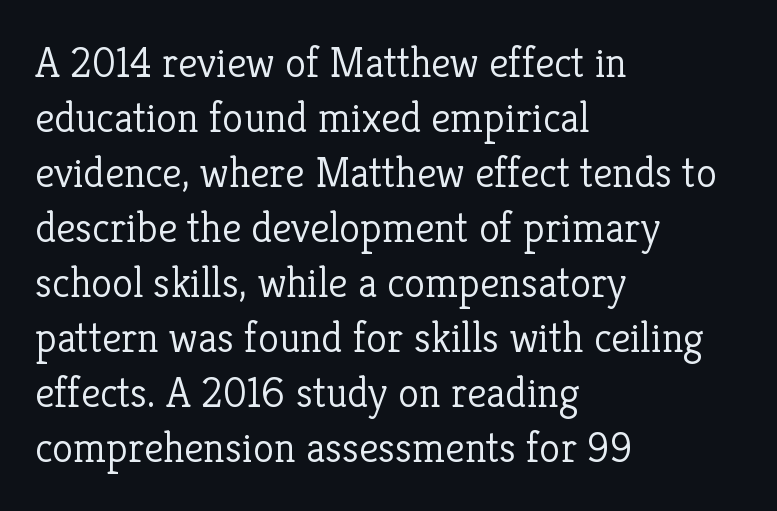
Regarding leading, the lines here are spaced in the standard way. This sample has the flowing, uneven cadence of proportional lettering. Is this a heavy cut? Hardly; it is regular or lighter. Is the block centered? No — it sits flush against the left margin.
